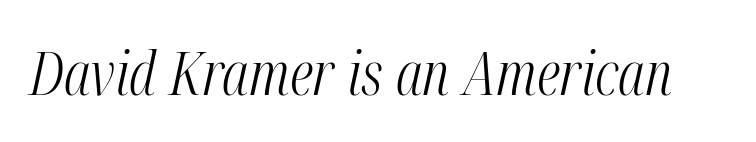
The image shows 61 px light, condensed type, italic (leaning right); set normal letter spacing, not underlined; medium stroke contrast and a medium x-height.
